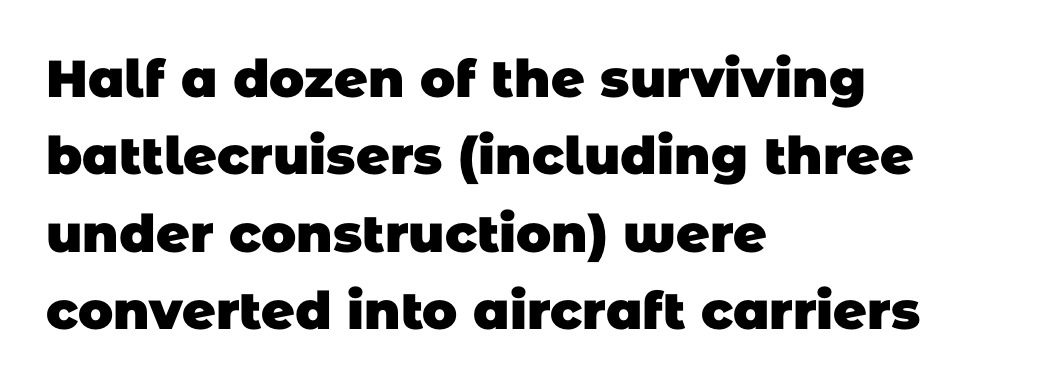
The image shows 52 px heavy sans-serif type; set left-aligned, normal line spacing (1.49x), normal letter spacing, not underlined; low stroke contrast and a large x-height.
